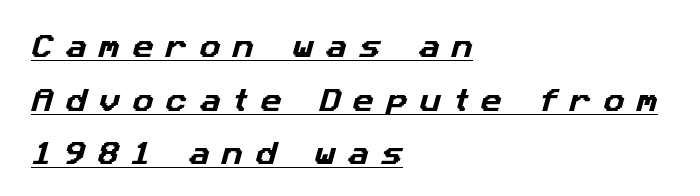
{"underline": "yes", "align": "left", "line_spacing": "loose", "line_spacing_ratio": 2.06, "letter_spacing": "wide", "letter_spacing_em": 0.48, "glyph_px": 26}
